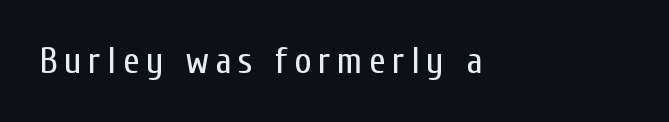
{"serif": "no", "italic": "no", "bold": "no", "weight": "regular", "width": "condensed", "stroke_contrast": "low", "x_height": "medium", "monospaced": "no", "underline": "no", "glyph_px": 37}
